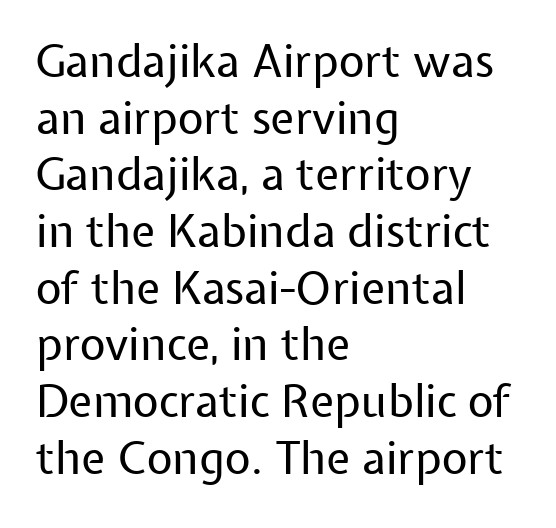
A typesetter would call this zero additional tracking. The rag falls on the right side of this text block. The typesetting does not lean heavy: it is not bold. Has an underline been added? It has not.
